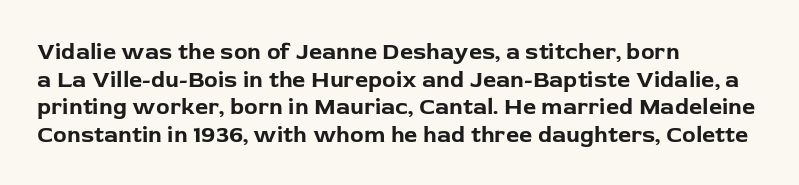
{"italic": "no", "bold": "yes", "underline": "no", "align": "left", "line_spacing_ratio": 1.2, "letter_spacing": "normal", "letter_spacing_em": 0.0, "glyph_px": 23}
